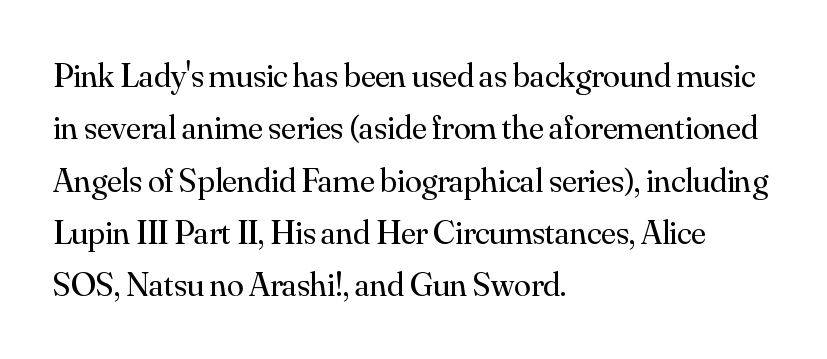
The image shows 34 px regular-weight serif type, upright; set left-aligned, normal line spacing (1.54x), normal letter spacing, not underlined; medium stroke contrast and a small x-height.
